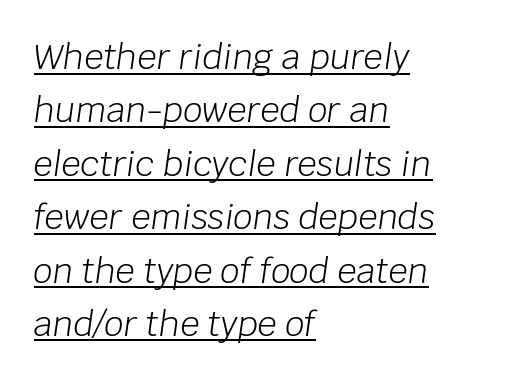
The passage shown leans; its letterforms are oblique. Beneath each row of characters lies a ruled line. Counters stay open thanks to moderate or lighter strokes. These lines keep a tight, regular rhythm from letter to letter.
